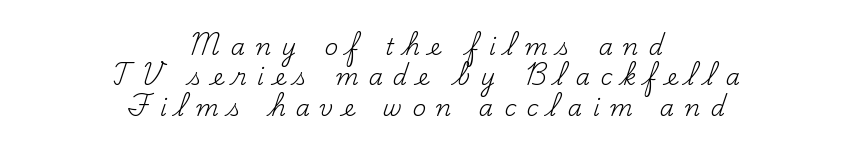
Q: Is the text bold? A: No.
Q: Is the text italic (slanted)? A: Yes.
Q: Is the text underlined? A: No.
Q: How is the paragraph aligned? A: Centered.
Q: Is the spacing between letters normal or unusually wide? A: Unusually wide.
Q: Is the spacing between lines tight, normal or loose? A: Normal.
